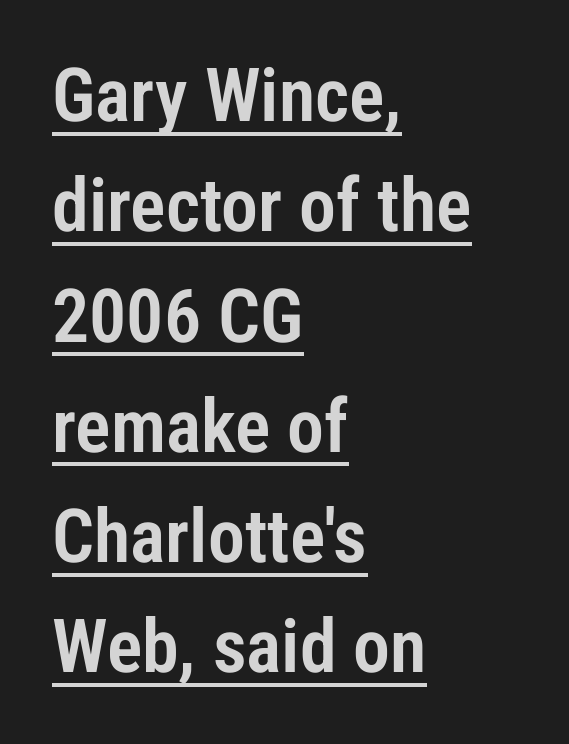
The image shows 74 px condensed sans-serif type, upright; set left-aligned, normal line spacing (1.49x), normal letter spacing, underlined; low stroke contrast and a medium x-height.
